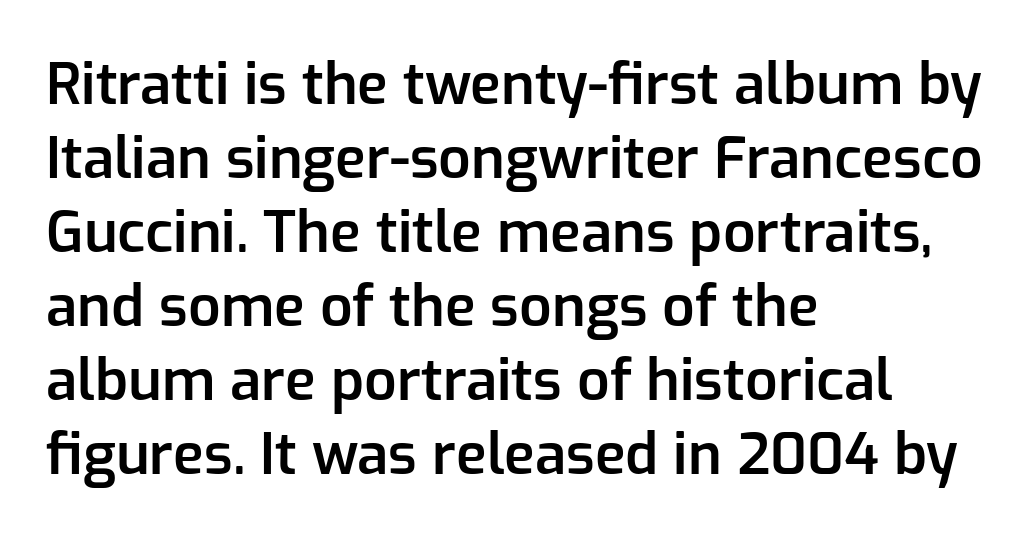
The image shows 57 px semibold sans-serif type, upright; set left-aligned, normal line spacing (1.3x), normal letter spacing, not underlined; low stroke contrast and a medium x-height.
